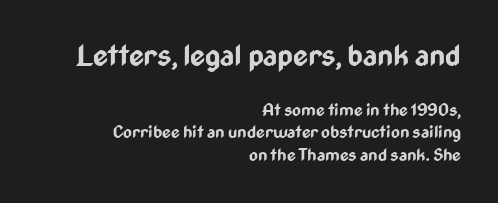
The image shows 29 px bold, condensed sans-serif type, upright; set right-aligned, normal line spacing (1.33x), normal letter spacing, not underlined; the first (top) block is 1.71x larger; low stroke contrast and a medium x-height.
